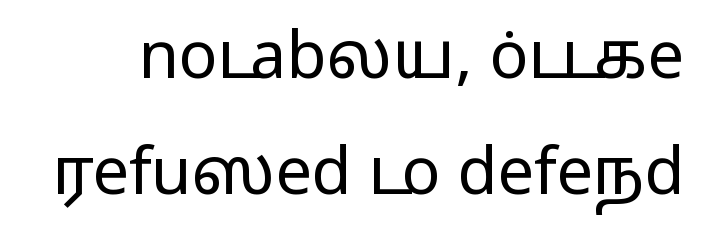
The image shows 65 px regular-weight, wide sans-serif type, upright; set line spacing 1.78x, normal letter spacing, not underlined; low stroke contrast and a medium x-height.
